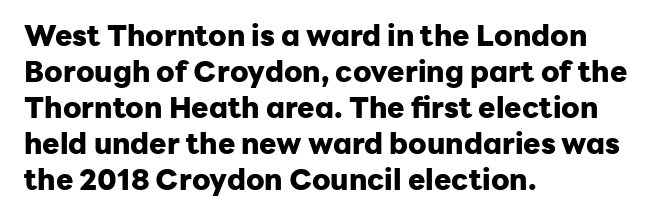
{"serif": "no", "italic": "no", "bold": "yes", "weight": "heavy", "width": "normal", "stroke_contrast": "low", "x_height": "medium", "monospaced": "no", "underline": "no", "align": "left", "line_spacing_ratio": 1.24, "letter_spacing": "normal", "letter_spacing_em": 0.0, "glyph_px": 29}
